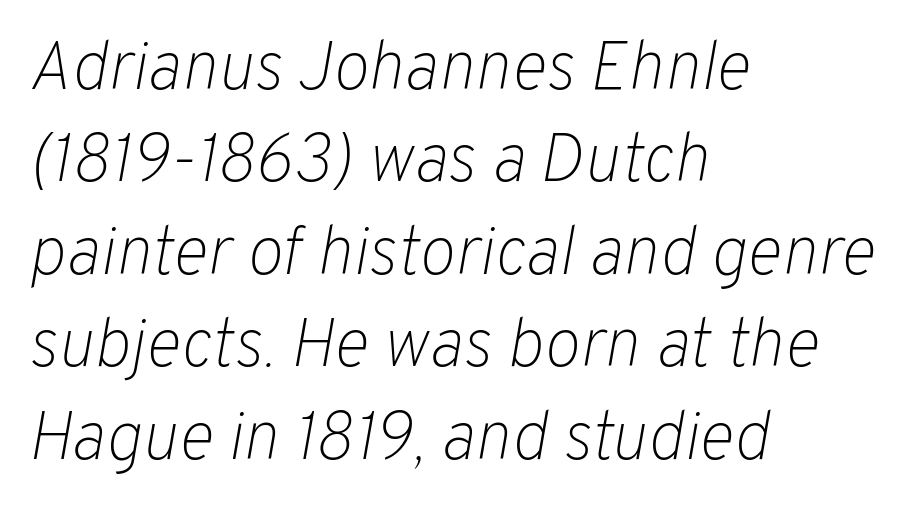
{"italic": "yes", "lean": "right", "slant_degrees": 10, "bold": "no", "weight": "light", "width": "normal", "stroke_contrast": "low", "x_height": "medium", "monospaced": "no", "underline": "no", "align": "left", "line_spacing": "normal", "line_spacing_ratio": 1.36, "letter_spacing": "normal", "letter_spacing_em": 0.0, "glyph_px": 68}
